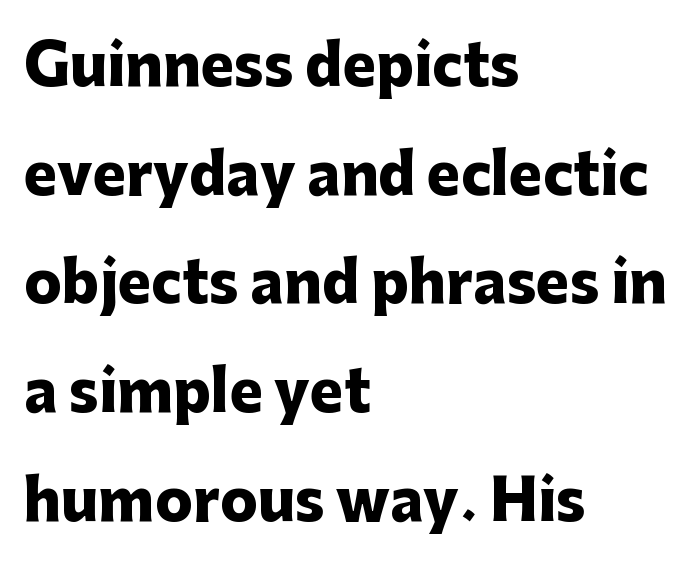
{"serif": "no", "italic": "no", "bold": "yes", "weight": "heavy", "width": "normal", "stroke_contrast": "low", "x_height": "medium", "monospaced": "no", "underline": "no", "align": "left", "line_spacing": "loose", "line_spacing_ratio": 1.94, "letter_spacing": "normal", "letter_spacing_em": 0.0, "glyph_px": 56}
